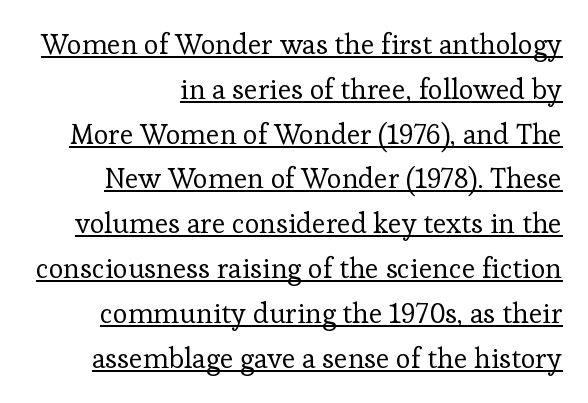
Q: Is the text bold? A: No.
Q: Is the text italic (slanted)? A: No, it is upright.
Q: Is the typeface a serif or a sans-serif typeface? A: Serif.
Q: Is the text underlined? A: Yes.
Q: Is the spacing between letters normal or unusually wide? A: Normal.
Q: Is the spacing between lines tight, normal or loose? A: Normal.
Q: Width (condensed, normal, or wide)? A: Normal.
Q: Stroke contrast? A: Low.
Q: x-height? A: Medium.
Q: Monospaced? A: No.
